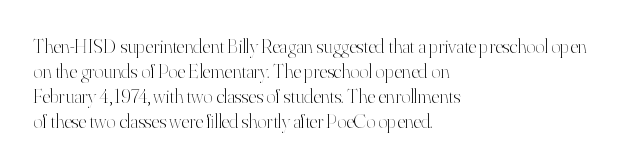
Q: Is the text bold? A: No.
Q: Is the text italic (slanted)? A: No, it is upright.
Q: Is the text underlined? A: No.
Q: How is the paragraph aligned? A: Left-aligned.
Q: Is the spacing between letters normal or unusually wide? A: Normal.
Q: Is the spacing between lines tight, normal or loose? A: Normal.
